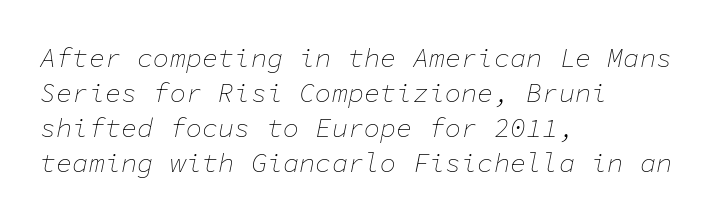
{"italic": "yes", "lean": "right", "slant_degrees": 11, "bold": "no", "underline": "no", "align": "left", "line_spacing": "normal", "line_spacing_ratio": 1.3, "letter_spacing": "normal", "letter_spacing_em": 0.0, "glyph_px": 27}
